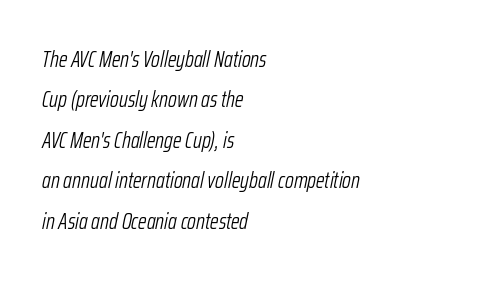
The image shows 22 px text type, italic (leaning right); set left-aligned, line spacing 1.84x, normal letter spacing, not underlined.
